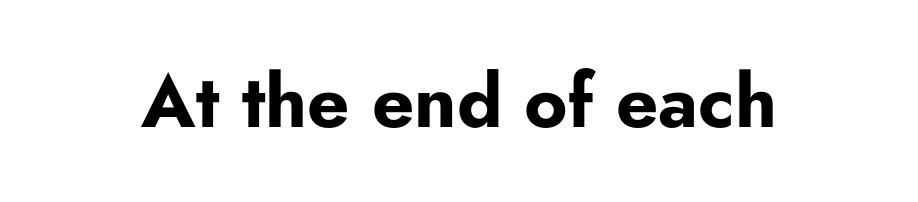
These words are printed bold, with thick strokes throughout. Inter-character spacing is left at the font's built-in metrics. Notice how the stems are strictly vertical — no italics here. Letters rest on an invisible, unmarked baseline. Unlike a traditional serif, this face leaves its strokes unadorned.
